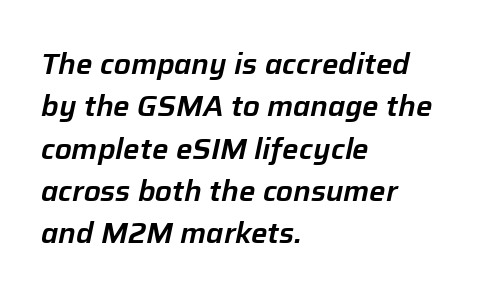
Q: Is the text italic (slanted)? A: Yes, it leans right by about 12 degrees.
Q: Is the text underlined? A: No.
Q: How is the paragraph aligned? A: Left-aligned.
Q: Is the spacing between letters normal or unusually wide? A: Normal.
Q: Is the spacing between lines tight, normal or loose? A: Normal.
Q: Width (condensed, normal, or wide)? A: Normal.
Q: Stroke contrast? A: Low.
Q: x-height? A: Medium.
Q: Monospaced? A: No.
